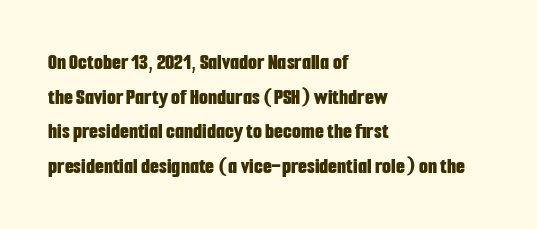
{"italic": "no", "bold": "yes", "underline": "no", "align": "left", "line_spacing": "normal", "line_spacing_ratio": 1.51, "letter_spacing": "normal", "letter_spacing_em": 0.0, "glyph_px": 23}
